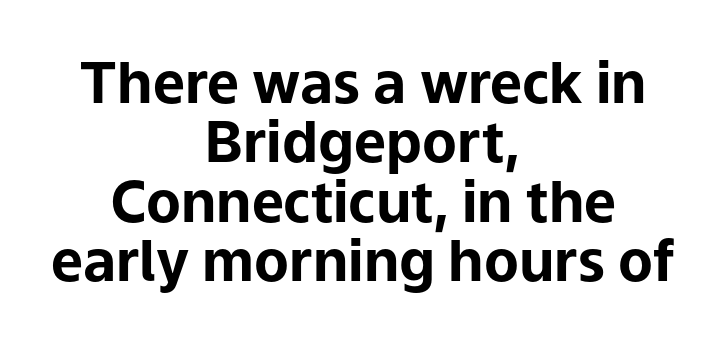
Short and long lines alike share a common midpoint. Compared with an ordinary text face, these strokes are far heavier — a full bold. Does the lettering tilt? It doesn't — this is upright. This sample uses a sans-serif face. Letter spacing: default.
